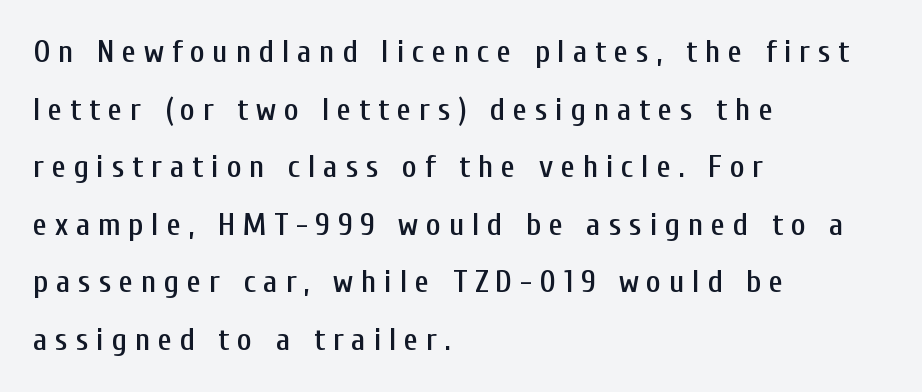
Q: Is the text italic (slanted)? A: No, it is upright.
Q: Is the typeface a serif or a sans-serif typeface? A: Sans-serif.
Q: Is the text underlined? A: No.
Q: How is the paragraph aligned? A: Left-aligned.
Q: Is the spacing between letters normal or unusually wide? A: Unusually wide.
Q: Width (condensed, normal, or wide)? A: Condensed.
Q: Stroke contrast? A: Low.
Q: x-height? A: Medium.
Q: Monospaced? A: No.
